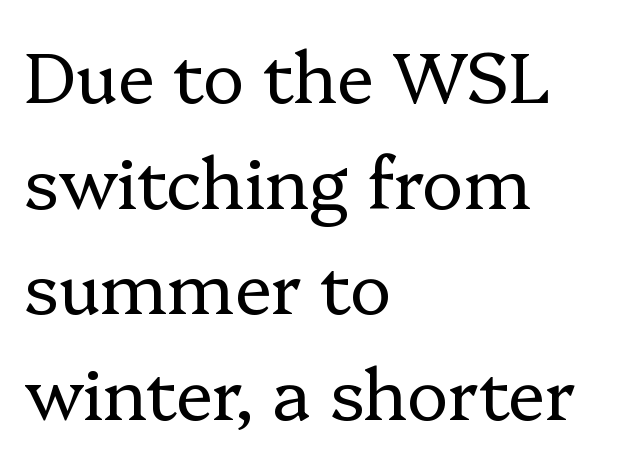
{"serif": "yes", "italic": "no", "bold": "no", "weight": "regular", "width": "normal", "stroke_contrast": "low", "x_height": "medium", "monospaced": "no", "underline": "no", "align": "left", "line_spacing": "normal", "line_spacing_ratio": 1.51, "letter_spacing": "normal", "letter_spacing_em": 0.0, "glyph_px": 70}
